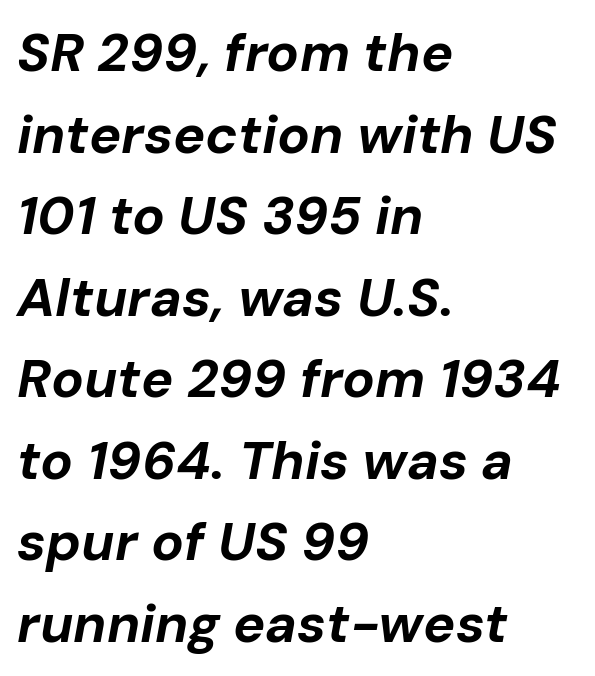
{"italic": "yes", "lean": "right", "slant_degrees": 10, "bold": "yes", "weight": "bold", "width": "normal", "stroke_contrast": "low", "x_height": "medium", "monospaced": "no", "underline": "no", "align": "left", "line_spacing": "normal", "line_spacing_ratio": 1.51, "letter_spacing": "normal", "letter_spacing_em": 0.0, "glyph_px": 54}
